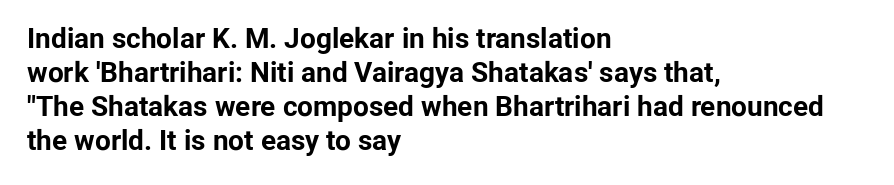
{"serif": "no", "italic": "no", "bold": "yes", "weight": "bold", "width": "normal", "stroke_contrast": "low", "x_height": "medium", "monospaced": "no", "underline": "no", "align": "left", "line_spacing_ratio": 1.22, "letter_spacing": "normal", "letter_spacing_em": 0.0, "glyph_px": 28}
